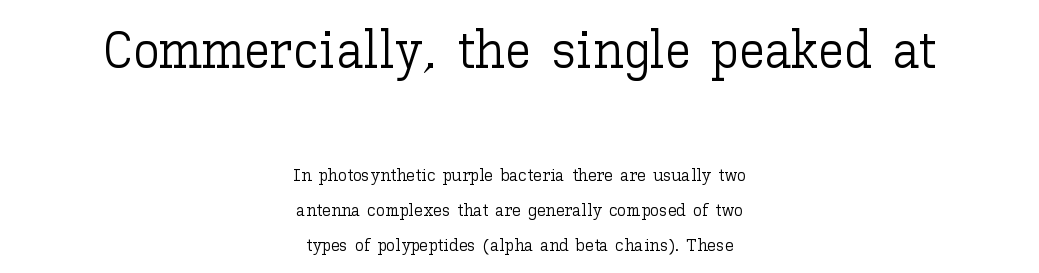
The rendering positions every line midway between the sides. You could call the tracking neutral — neither tight nor loose. Airy leading. The face used here is proportionally spaced, like ordinary book or web type. Look at the glyph heights: the upper group is clearly the bigger setting.
